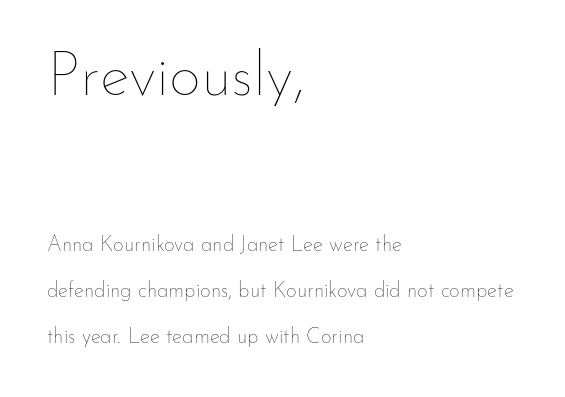
Bold? No — there's no thickening of the strokes. The strip under each line holds only bare page. This sample trades compactness for vertical openness between lines. The ragged edge is on the right, which tells us the setting is flush left.
